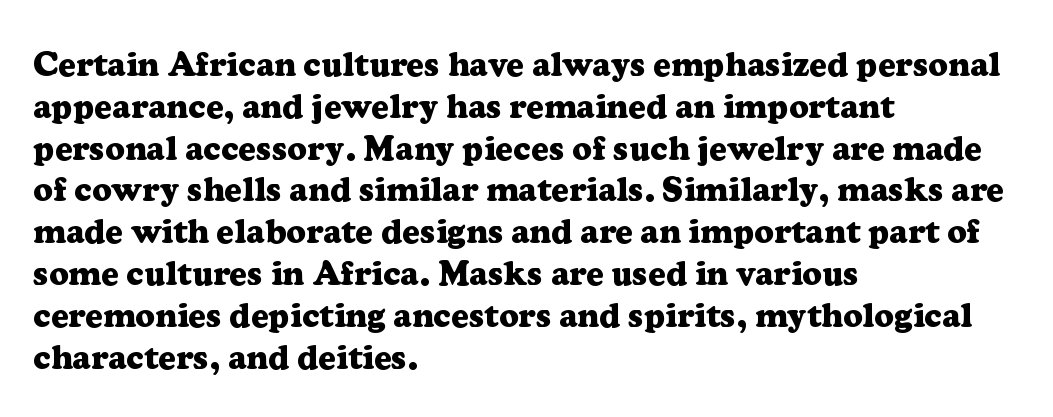
{"serif": "yes", "italic": "no", "bold": "yes", "weight": "heavy", "width": "normal", "stroke_contrast": "low", "x_height": "medium", "monospaced": "no", "underline": "no", "align": "left", "line_spacing_ratio": 1.23, "letter_spacing": "normal", "letter_spacing_em": 0.0, "glyph_px": 34}
